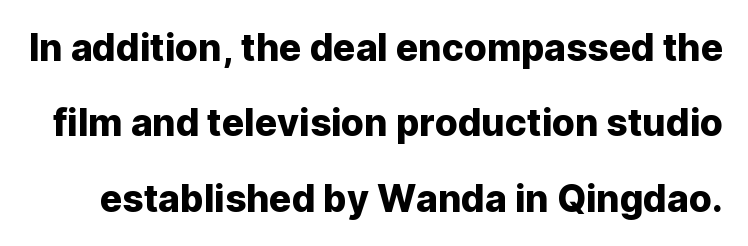
{"serif": "no", "italic": "no", "width": "normal", "stroke_contrast": "low", "x_height": "medium", "monospaced": "no", "underline": "no", "line_spacing": "loose", "line_spacing_ratio": 2.04, "letter_spacing": "normal", "letter_spacing_em": 0.0, "glyph_px": 37}
